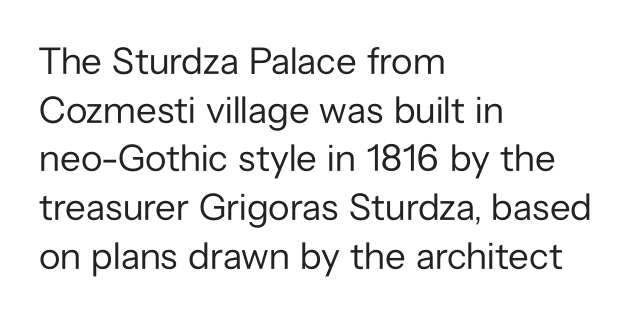
A student would call this left alignment; a typographer would say flush left, rag right. Lines of text with bare space underneath. The font family rendered here belongs to the sans-serif group. Looks like regular typesetting: each glyph gets only the width it needs.
